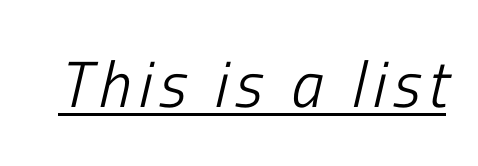
{"italic": "yes", "lean": "right", "slant_degrees": 13, "bold": "no", "weight": "light", "width": "condensed", "stroke_contrast": "low", "x_height": "medium", "monospaced": "no", "underline": "yes", "glyph_px": 65}
